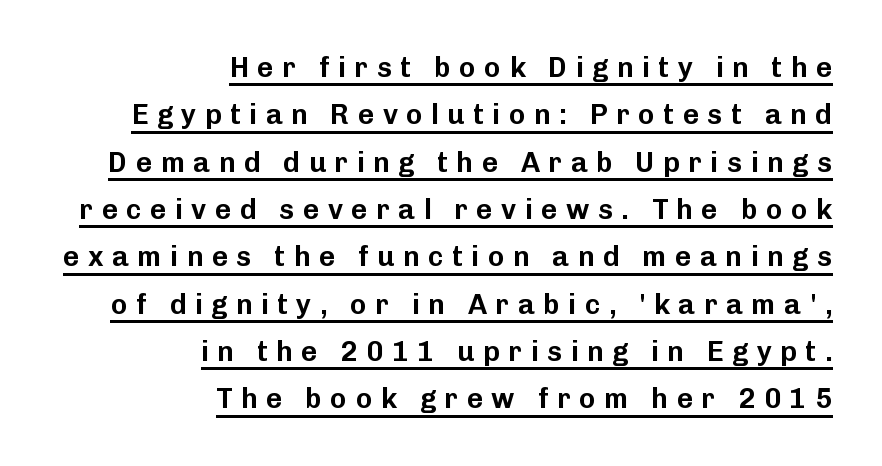
Short note: letters widely spaced. A flush-right, rag-left setting is used for this passage. The letters advance in unequal steps, a hallmark of proportional type. Look at the bottom of the vertical strokes: they stop flat, with no serifs. Does a line run under the words? Yes, clearly. If you measured baseline to baseline, you'd find a middling distance.
